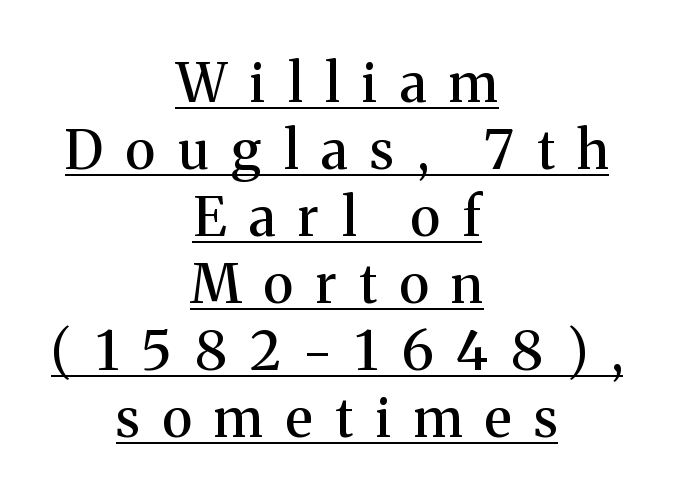
Q: Is the text italic (slanted)? A: No, it is upright.
Q: Is the typeface a serif or a sans-serif typeface? A: Serif.
Q: Is the text underlined? A: Yes.
Q: How is the paragraph aligned? A: Centered.
Q: Is the spacing between letters normal or unusually wide? A: Unusually wide.
Q: Width (condensed, normal, or wide)? A: Normal.
Q: Stroke contrast? A: Medium.
Q: x-height? A: Medium.
Q: Monospaced? A: No.
